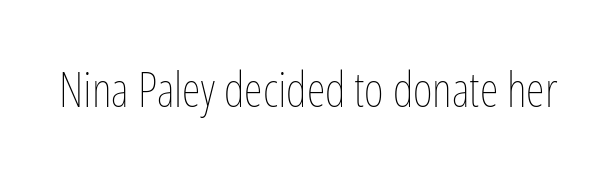
{"italic": "no", "bold": "no", "weight": "thin", "width": "condensed", "stroke_contrast": "low", "x_height": "medium", "monospaced": "no", "underline": "no", "letter_spacing": "normal", "letter_spacing_em": 0.0, "glyph_px": 48}
